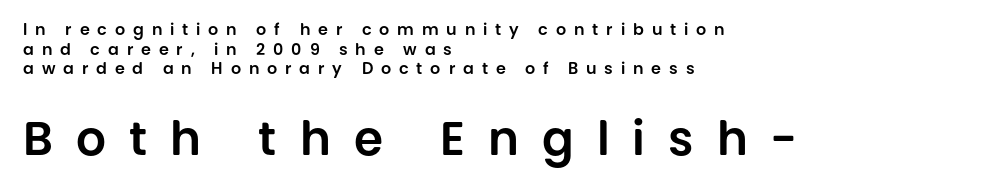
Q: Is the text italic (slanted)? A: No, it is upright.
Q: Is the typeface a serif or a sans-serif typeface? A: Sans-serif.
Q: Is the text underlined? A: No.
Q: How is the paragraph aligned? A: Left-aligned.
Q: Is the spacing between letters normal or unusually wide? A: Unusually wide.
Q: Which block of text is set in a larger size, the first (top) or the second (bottom)? A: The second (bottom) one.
Q: Width (condensed, normal, or wide)? A: Normal.
Q: Stroke contrast? A: Low.
Q: x-height? A: Large.
Q: Monospaced? A: No.
